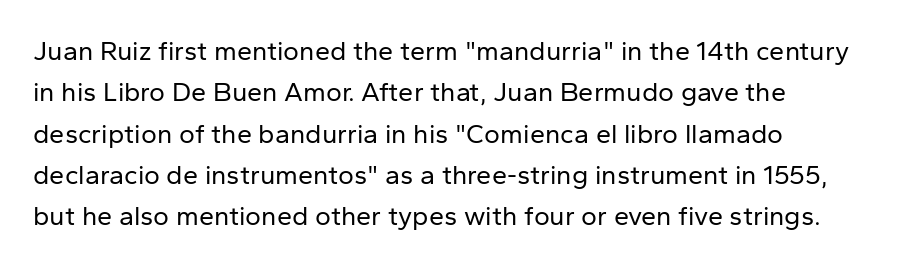
In terms of leading, this rendering sits right in the middle. The lettering stays uniformly vertical, giving the passage a roman look. Decoration check: the copy has no underline. The passage shown is not bold in any degree. How are the letters spaced? Ordinarily, with no added tracking.
